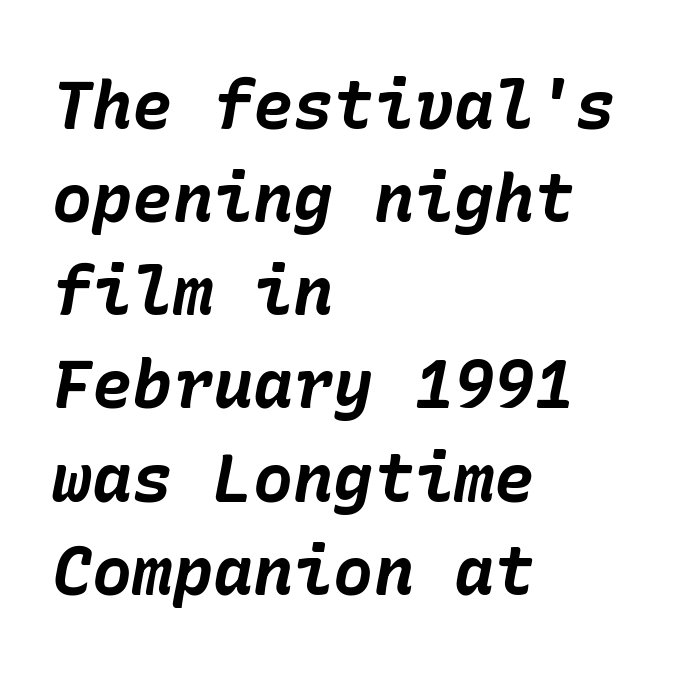
Thick stems and heavy bowls — unmistakably bold. Has an underline been added? It has not. Nothing unusual about the tracking: characters are spaced as the font intends. Is there much room between lines? A standard amount, neither cramped nor airy.
